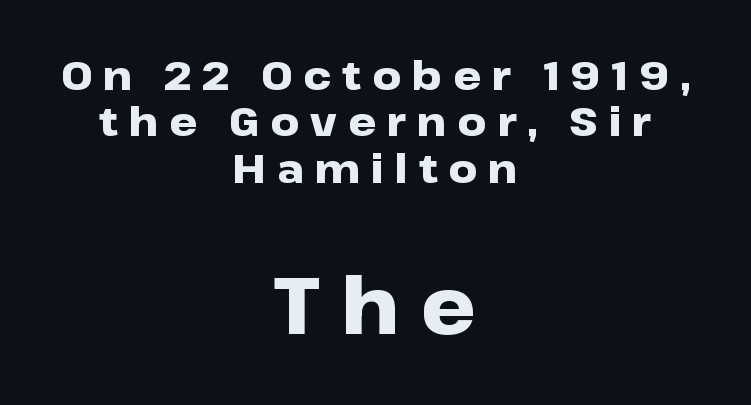
Q: Is the text bold? A: Yes.
Q: Is the text italic (slanted)? A: No, it is upright.
Q: Is the typeface a serif or a sans-serif typeface? A: Sans-serif.
Q: Is the text underlined? A: No.
Q: How is the paragraph aligned? A: Centered.
Q: Is the spacing between letters normal or unusually wide? A: Unusually wide.
Q: Which block of text is set in a larger size, the first (top) or the second (bottom)? A: The second (bottom) one.
Q: Width (condensed, normal, or wide)? A: Wide.
Q: Stroke contrast? A: Low.
Q: x-height? A: Medium.
Q: Monospaced? A: No.
